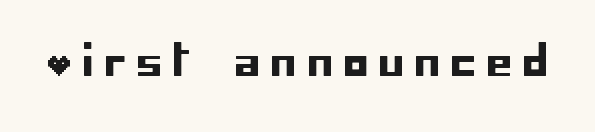
{"serif": "no", "italic": "no", "width": "normal", "stroke_contrast": "low", "x_height": "large", "underline": "no", "letter_spacing": "wide", "letter_spacing_em": 0.26, "glyph_px": 41}
